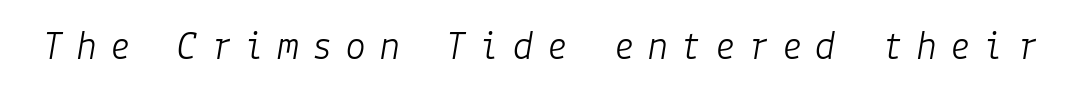
Here the glyphs are tracked loosely, breaking word shapes into spaced letters. The face looks like a standard text weight, possibly lighter. Posture: slanted. The words here are not underlined.
